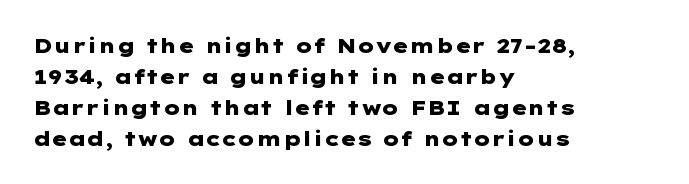
The image shows 20 px bold type, upright; set left-aligned, normal line spacing (1.55x), normal letter spacing, not underlined.
